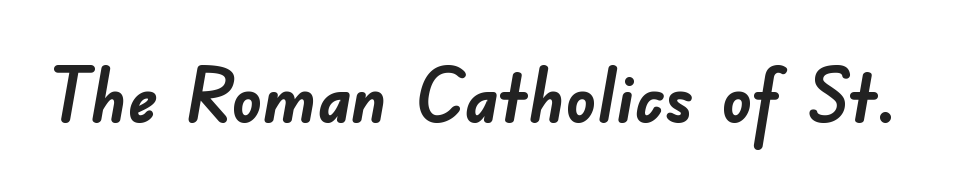
The image shows 75 px semibold sans-serif type; set normal letter spacing, not underlined; low stroke contrast and a small x-height.
